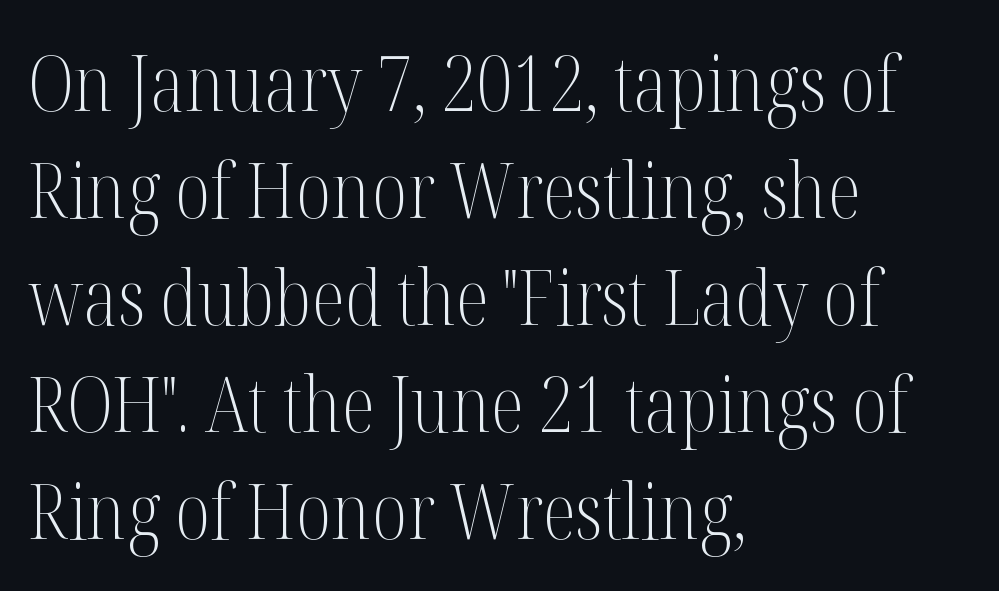
Q: Is the text bold? A: No.
Q: Is the text italic (slanted)? A: No, it is upright.
Q: Is the typeface a serif or a sans-serif typeface? A: Serif.
Q: Is the text underlined? A: No.
Q: How is the paragraph aligned? A: Left-aligned.
Q: Is the spacing between letters normal or unusually wide? A: Normal.
Q: Is the spacing between lines tight, normal or loose? A: Normal.
Q: Width (condensed, normal, or wide)? A: Condensed.
Q: Stroke contrast? A: Medium.
Q: x-height? A: Medium.
Q: Monospaced? A: No.
